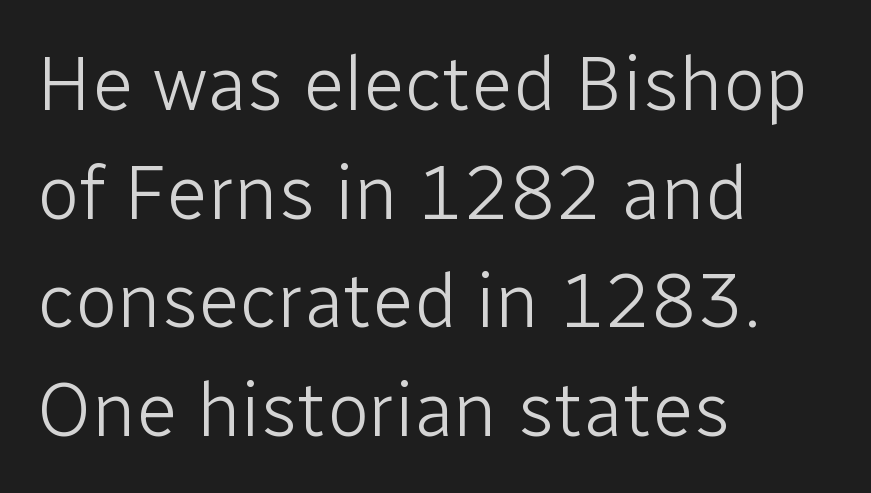
Q: Is the text bold? A: No.
Q: Is the text italic (slanted)? A: No, it is upright.
Q: Is the typeface a serif or a sans-serif typeface? A: Sans-serif.
Q: Is the text underlined? A: No.
Q: How is the paragraph aligned? A: Left-aligned.
Q: Is the spacing between letters normal or unusually wide? A: Normal.
Q: Is the spacing between lines tight, normal or loose? A: Normal.
Q: Width (condensed, normal, or wide)? A: Normal.
Q: Stroke contrast? A: Low.
Q: x-height? A: Medium.
Q: Monospaced? A: No.
